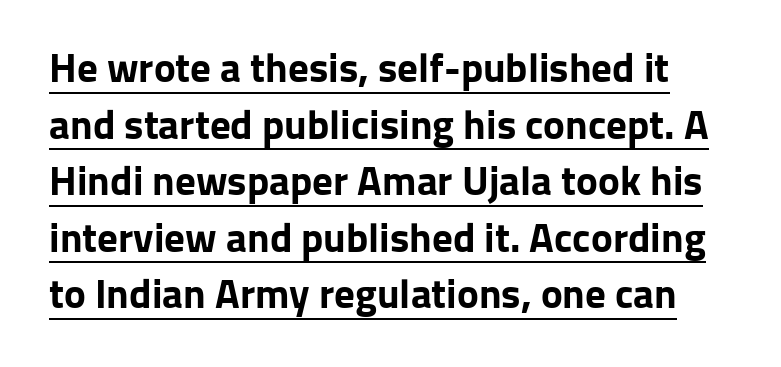
{"serif": "no", "italic": "no", "bold": "yes", "weight": "bold", "width": "normal", "stroke_contrast": "low", "x_height": "medium", "monospaced": "no", "underline": "yes", "line_spacing": "normal", "line_spacing_ratio": 1.38, "letter_spacing": "normal", "letter_spacing_em": 0.0, "glyph_px": 41}
